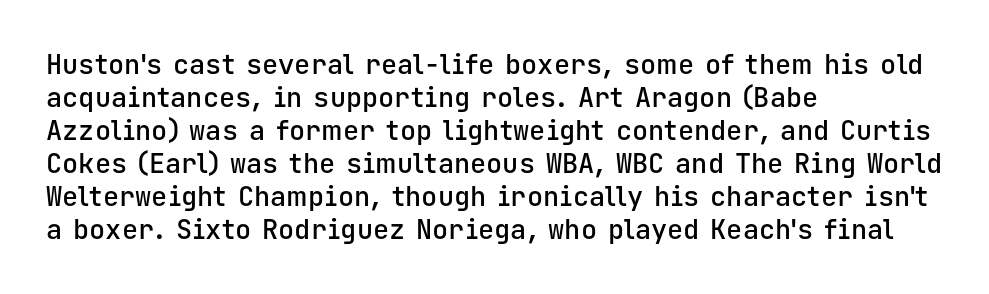
{"italic": "no", "bold": "semi", "underline": "no", "align": "left", "line_spacing_ratio": 1.22, "letter_spacing": "normal", "letter_spacing_em": 0.0, "glyph_px": 27}
